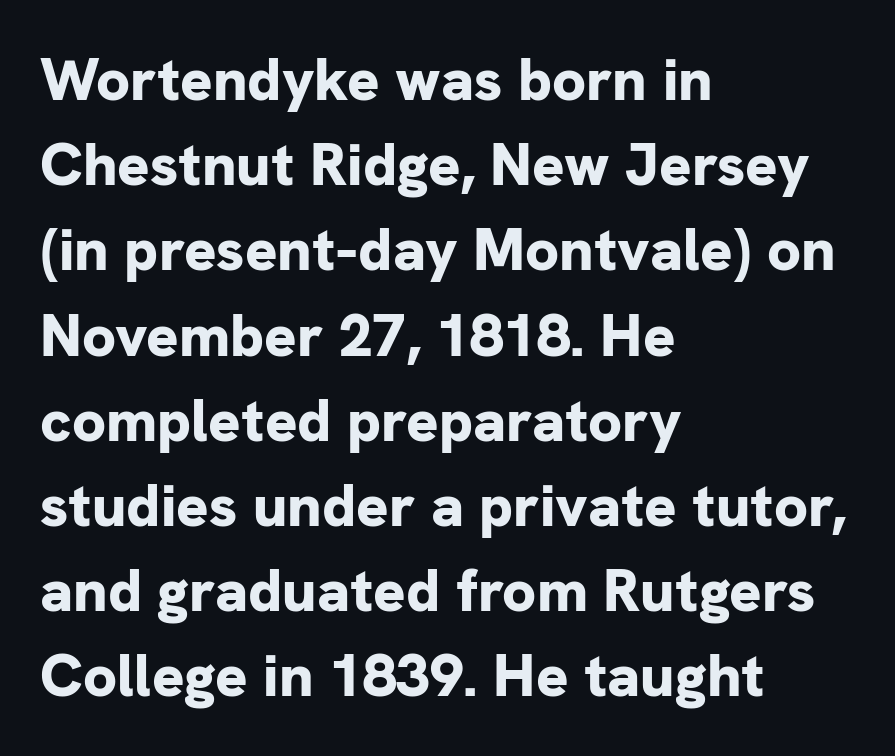
{"serif": "no", "italic": "no", "bold": "yes", "weight": "bold", "width": "normal", "stroke_contrast": "low", "x_height": "medium", "monospaced": "no", "underline": "no", "align": "left", "line_spacing": "normal", "line_spacing_ratio": 1.42, "letter_spacing": "normal", "letter_spacing_em": 0.0, "glyph_px": 60}
